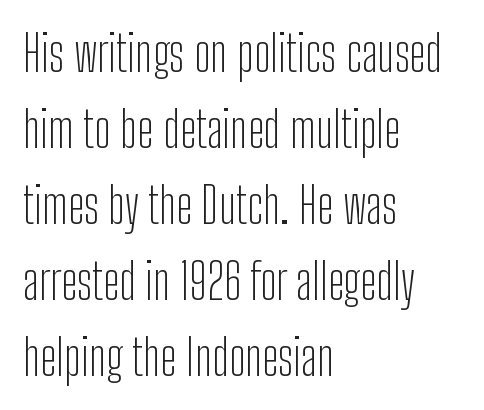
Q: Is the text bold? A: No.
Q: Is the text italic (slanted)? A: No, it is upright.
Q: Is the typeface a serif or a sans-serif typeface? A: Sans-serif.
Q: Is the text underlined? A: No.
Q: How is the paragraph aligned? A: Left-aligned.
Q: Is the spacing between letters normal or unusually wide? A: Normal.
Q: Is the spacing between lines tight, normal or loose? A: Normal.
Q: Width (condensed, normal, or wide)? A: Condensed.
Q: Stroke contrast? A: Low.
Q: x-height? A: Medium.
Q: Monospaced? A: No.
